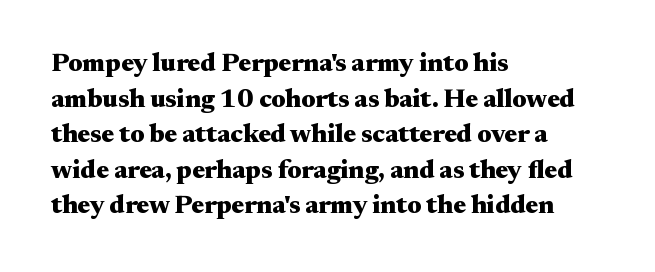
The image shows 26 px bold type, upright; set left-aligned, normal line spacing (1.37x), normal letter spacing, not underlined.
